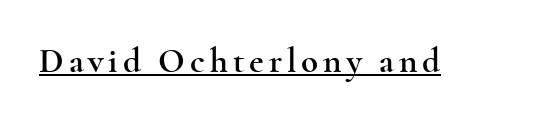
The image shows 35 px wide serif type, upright; set underlined; a small x-height.
